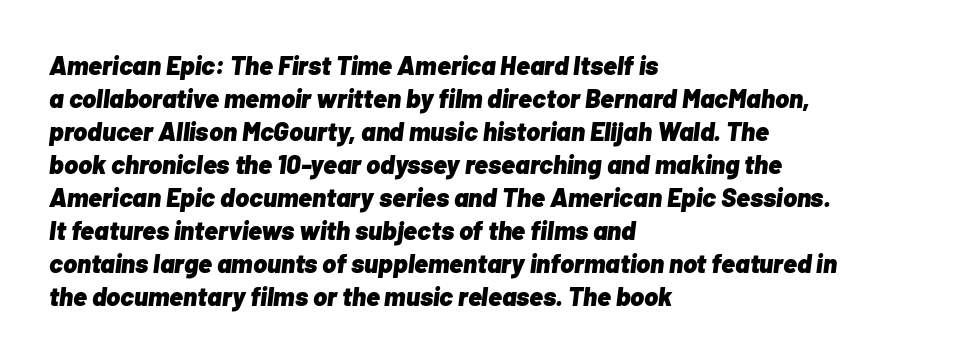
Q: Is the text bold? A: Yes.
Q: Is the text italic (slanted)? A: Yes, it leans right by about 7 degrees.
Q: Is the text underlined? A: No.
Q: How is the paragraph aligned? A: Left-aligned.
Q: Is the spacing between letters normal or unusually wide? A: Normal.
Q: Is the spacing between lines tight, normal or loose? A: Normal.
